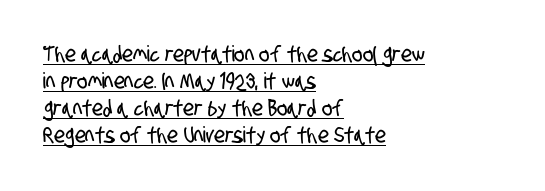
{"underline": "yes", "align": "left", "line_spacing_ratio": 1.23, "letter_spacing": "normal", "letter_spacing_em": 0.0, "glyph_px": 22}
